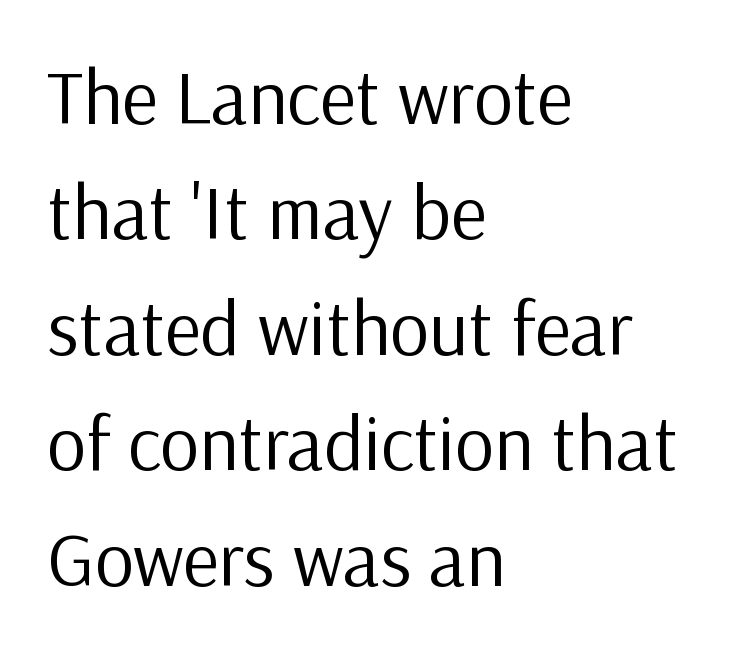
The image shows 77 px regular-weight sans-serif type, upright; set left-aligned, normal line spacing (1.5x), normal letter spacing, not underlined; low stroke contrast and a medium x-height.
